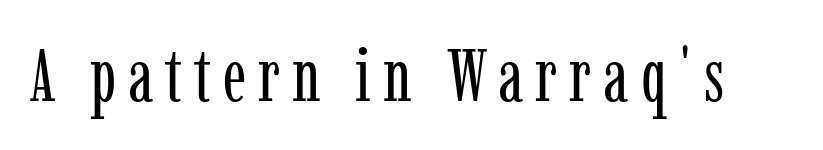
Q: Is the text bold? A: No.
Q: Is the text italic (slanted)? A: No, it is upright.
Q: Is the typeface a serif or a sans-serif typeface? A: Serif.
Q: Is the text underlined? A: No.
Q: Width (condensed, normal, or wide)? A: Condensed.
Q: Stroke contrast? A: Low.
Q: x-height? A: Medium.
Q: Monospaced? A: No.
